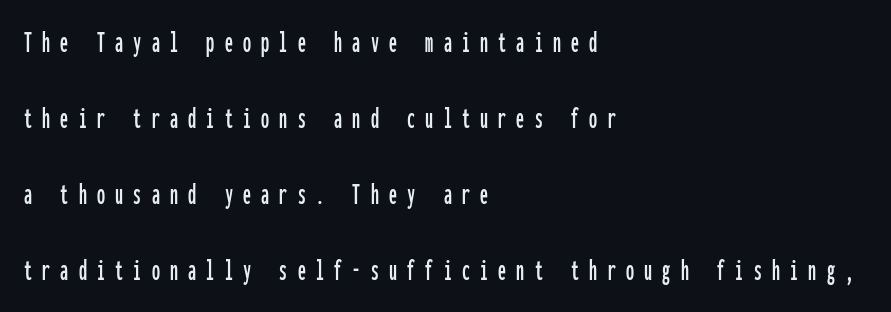
A typesetter would call this monospace, since all characters share one set width. When letters stand straight like this, we call the style roman or upright. Horizontal bands of white between lines are thick stripes. The paragraph shown leans on its left margin. This rendering widens character spacing well past its baseline value. Letterform terminals end flat and unadorned throughout the passage.
